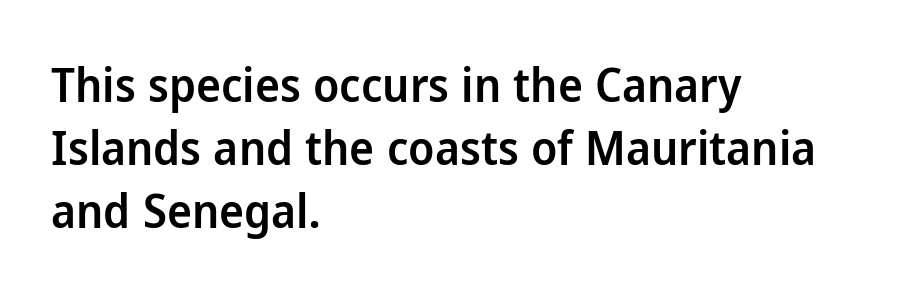
{"serif": "no", "italic": "no", "bold": "semi", "weight": "semibold", "width": "normal", "stroke_contrast": "low", "x_height": "medium", "monospaced": "no", "underline": "no", "align": "left", "line_spacing": "normal", "line_spacing_ratio": 1.34, "letter_spacing": "normal", "letter_spacing_em": 0.0, "glyph_px": 47}
